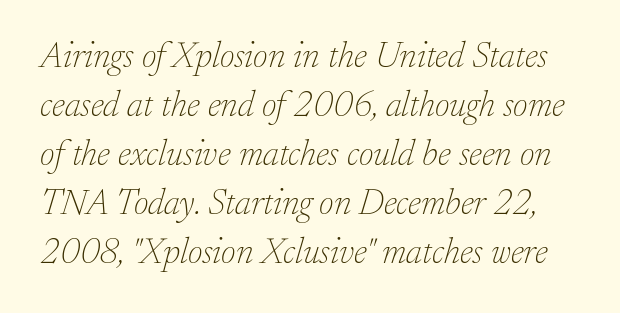
The image shows 36 px thin serif type, italic (leaning right); set normal line spacing (1.36x), normal letter spacing, not underlined; low stroke contrast and a small x-height.
